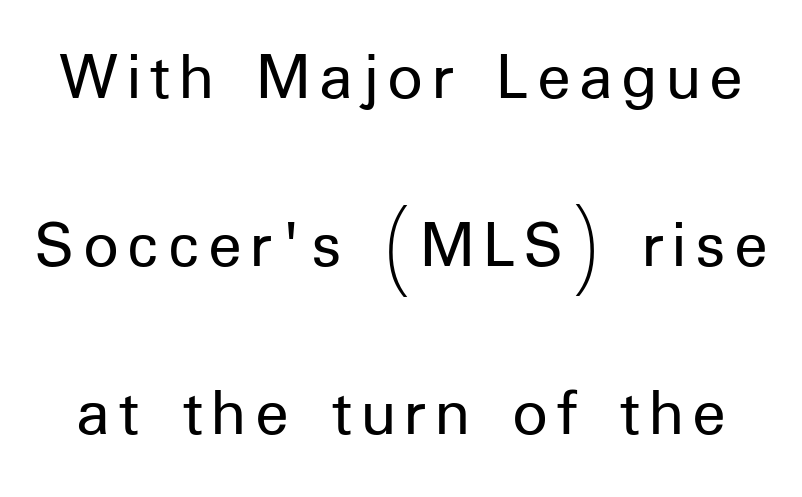
The image shows 70 px regular-weight sans-serif type, upright; set loose line spacing (2.4x), not underlined; low stroke contrast and a medium x-height.
